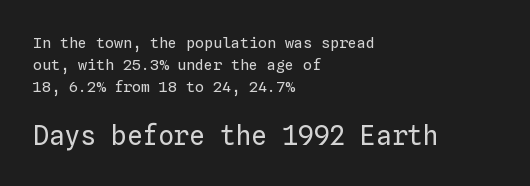
Each stroke keeps to a modest, everyday thickness or less. Only glyphs here, with clear space below each row. Notice how descenders clear the ascenders below comfortably — that's standard leading. The line texture is even and compact thanks to regular tracking.
